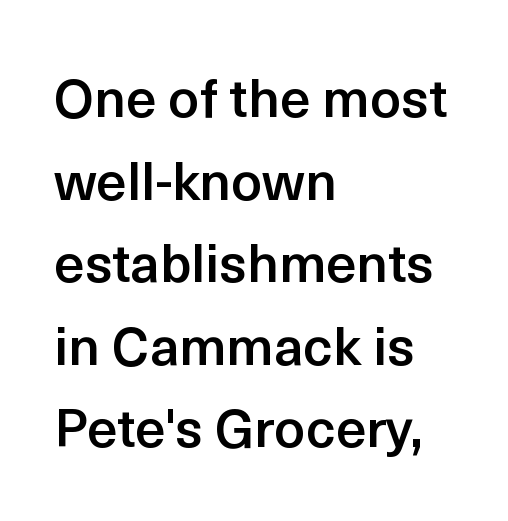
Q: Is the text bold? A: Semi-bold.
Q: Is the text italic (slanted)? A: No, it is upright.
Q: Is the typeface a serif or a sans-serif typeface? A: Sans-serif.
Q: Is the text underlined? A: No.
Q: How is the paragraph aligned? A: Left-aligned.
Q: Is the spacing between letters normal or unusually wide? A: Normal.
Q: Is the spacing between lines tight, normal or loose? A: Normal.
Q: Width (condensed, normal, or wide)? A: Normal.
Q: x-height? A: Medium.
Q: Monospaced? A: No.
